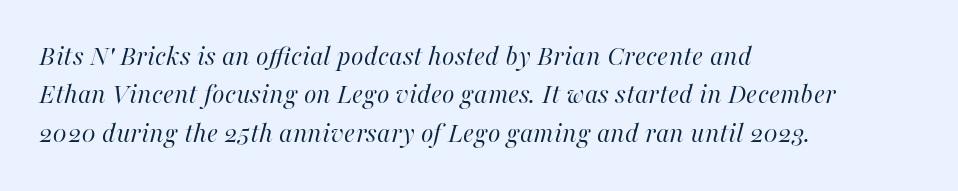
The image shows 29 px regular-weight type, italic (leaning right); set left-aligned, normal line spacing (1.32x), normal letter spacing, not underlined; high stroke contrast and a medium x-height.
